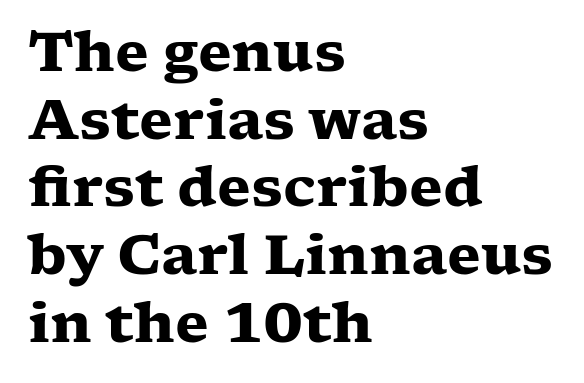
Q: Is the text bold? A: Yes.
Q: Is the text italic (slanted)? A: No, it is upright.
Q: Is the typeface a serif or a sans-serif typeface? A: Serif.
Q: Is the text underlined? A: No.
Q: How is the paragraph aligned? A: Left-aligned.
Q: Is the spacing between letters normal or unusually wide? A: Normal.
Q: Width (condensed, normal, or wide)? A: Wide.
Q: Stroke contrast? A: Low.
Q: x-height? A: Medium.
Q: Monospaced? A: No.
